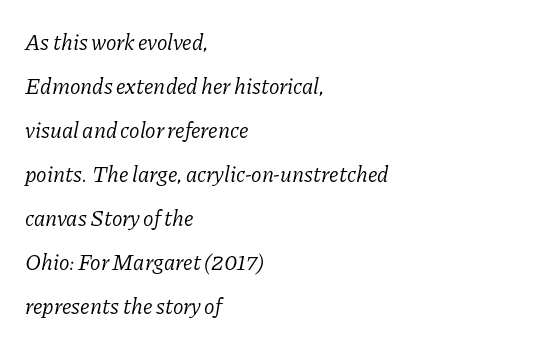
The specimen omits any rule beneath the text block's lines. Yep, that's italic — everything's leaning. Does the leading feel generous? Absolutely, it's lavish. Standard letterfit; no display-style spreading of the glyphs.
